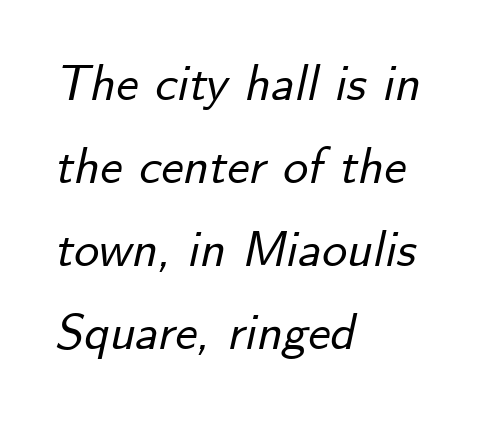
Descender tails drop into unmarked territory. Regular leading. Characters are canted at an angle relative to the baseline's perpendicular. This sample has the flowing, uneven cadence of proportional lettering. In terms of letterspacing, this is plain default setting. Horizontal alignment here is leftward, the default for most running prose.
